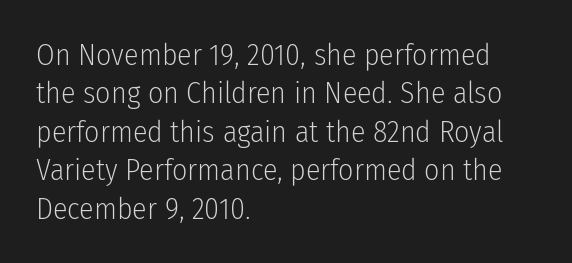
The letterforms sit shoulder to shoulder at normal distance. A normal amount of white space separates one row of letters from the next. Does the lettering tilt? It doesn't — this is upright. Font category for this specimen: sans-serif. This sample has the flowing, uneven cadence of proportional lettering. The ragged edge is on the right, which tells us the setting is flush left.
